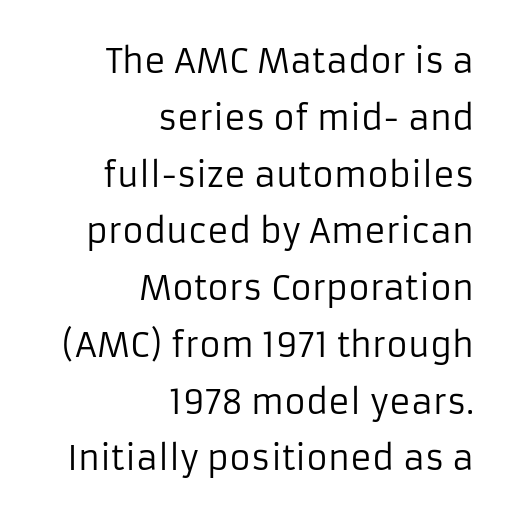
Teacher's note: observe the even right margin — that is flush-right alignment. Descender tails drop into unmarked territory. These lines were composed using upright roman letters. The font is comparable to plain body text, perhaps lighter. Looks like regular typesetting: each glyph gets only the width it needs.
